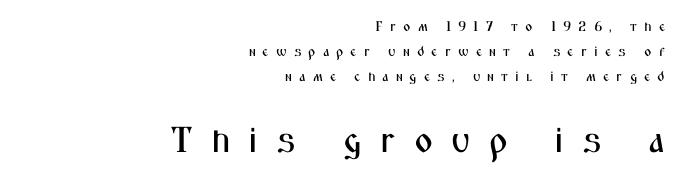
{"serif": "no", "italic": "no", "width": "condensed", "stroke_contrast": "medium", "x_height": "medium", "monospaced": "no", "underline": "no", "align": "right", "line_spacing_ratio": 1.79, "letter_spacing": "wide", "letter_spacing_em": 0.5, "larger_block": "second", "size_ratio": 2.57, "glyph_px": 36}
